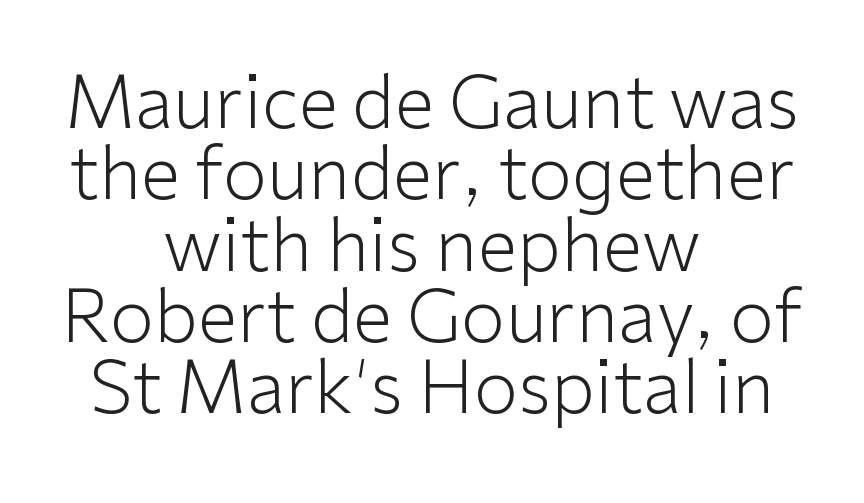
The image shows 72 px light sans-serif type, upright; set centered, tight line spacing (0.99x), normal letter spacing, not underlined; low stroke contrast and a medium x-height.
